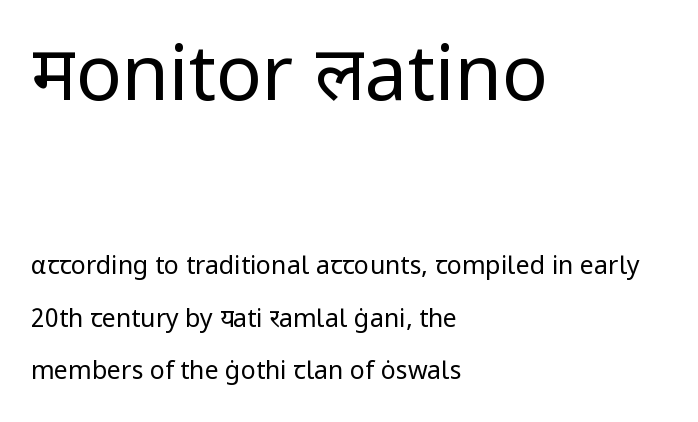
The image shows 76 px regular-weight sans-serif type, upright; set left-aligned, loose line spacing (2.1x), normal letter spacing, not underlined; the first (top) block is 3.04x larger; low stroke contrast and a medium x-height.
